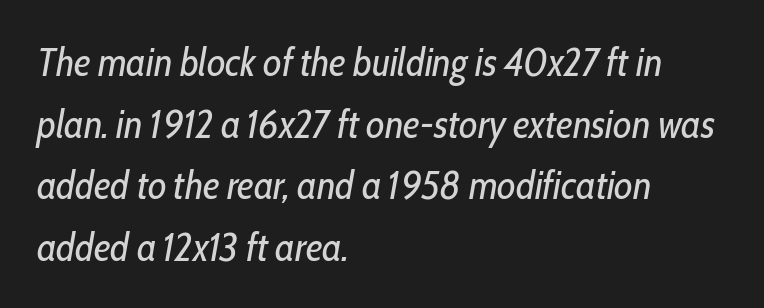
The image shows 40 px regular-weight, condensed type, italic (leaning right); set left-aligned, normal line spacing (1.54x), normal letter spacing, not underlined; low stroke contrast and a medium x-height.
